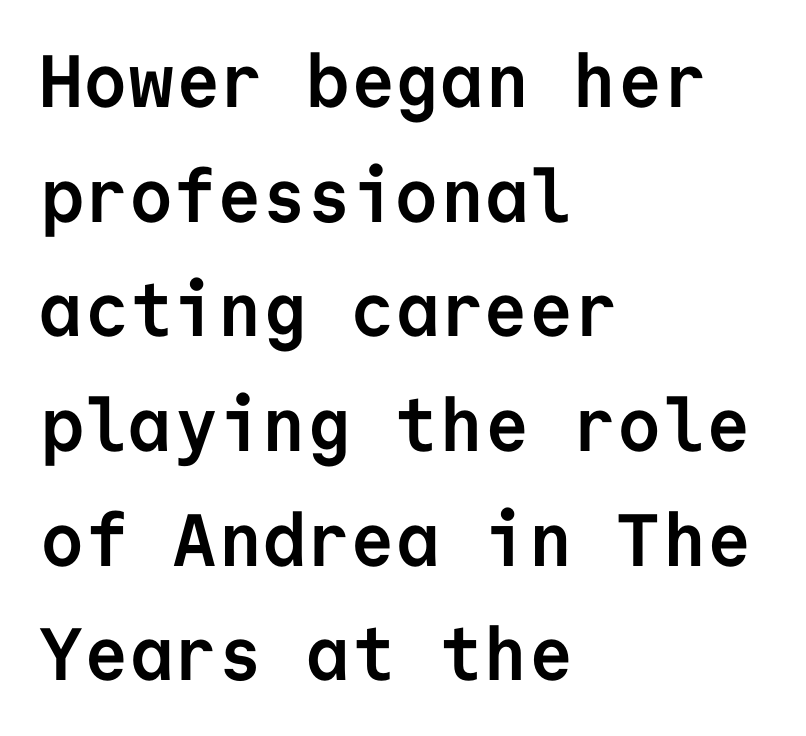
Plain, unruled lines of type. Line beginnings align vertically; line endings do not. Rows of type keep a routine distance in the vertical direction. Posture: upright roman. Is the type bold? Yes — the strokes are clearly thick and heavy. I'd call this a sans setting — the letters go barefoot.
